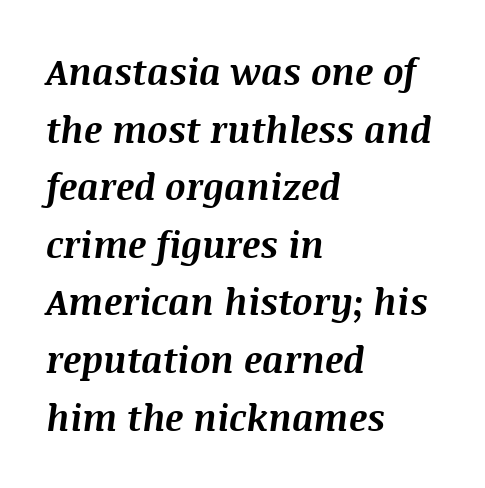
{"italic": "yes", "lean": "right", "slant_degrees": 8, "bold": "yes", "weight": "bold", "width": "normal", "stroke_contrast": "medium", "x_height": "large", "monospaced": "no", "underline": "no", "align": "left", "line_spacing": "normal", "line_spacing_ratio": 1.6, "letter_spacing": "normal", "letter_spacing_em": 0.0, "glyph_px": 36}
